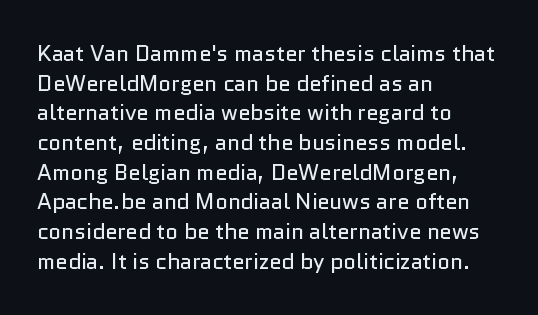
{"italic": "no", "bold": "no", "underline": "no", "align": "left", "line_spacing": "normal", "line_spacing_ratio": 1.35, "letter_spacing": "normal", "letter_spacing_em": 0.0, "glyph_px": 22}
